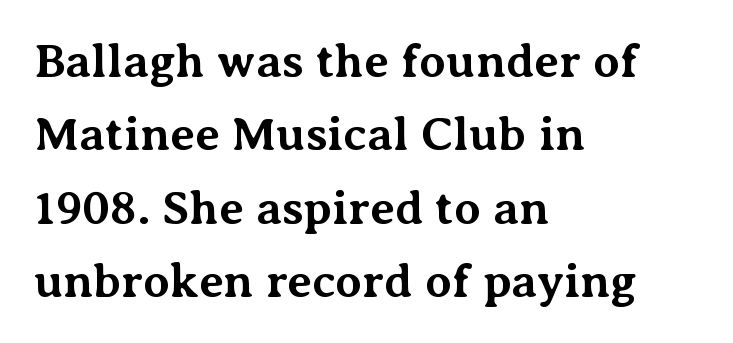
Designer's note — italics off, roman on. The letters sit at their default tracking, neither squeezed nor spread. No word sits above an underline. The space between consecutive lines is moderate. Looks like regular typesetting: each glyph gets only the width it needs. Left-aligned paragraph, ragged on the right.
